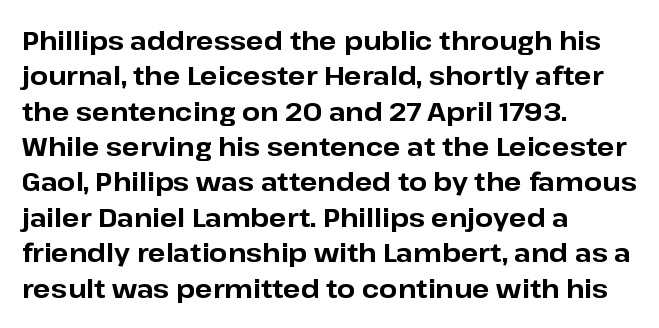
The image shows 26 px bold type, upright; set left-aligned, normal line spacing (1.36x), normal letter spacing, not underlined.
